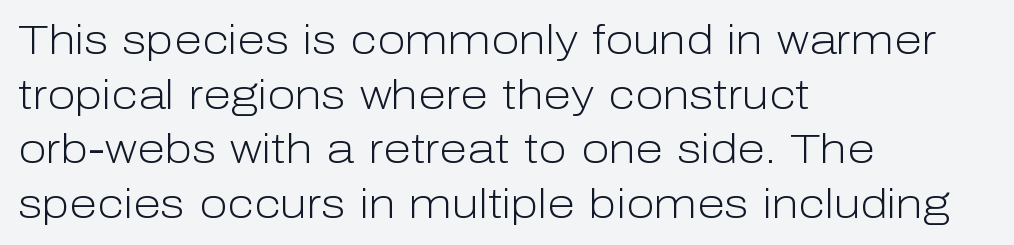
The image shows 41 px light sans-serif type, upright; set left-aligned, normal line spacing (1.33x), normal letter spacing, not underlined; low stroke contrast and a medium x-height.
